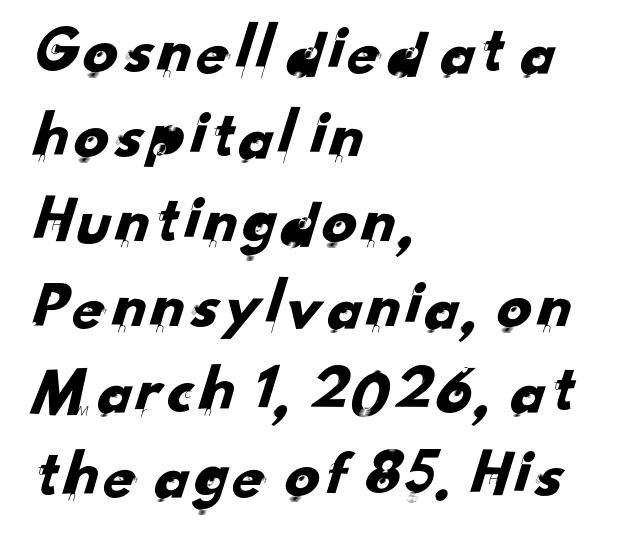
Each letter keeps its own natural width here, so spacing adapts to shape. Stroke terminals: plain, sans-serif. Glance below the letters and you will spot only blank space. Words appear dense and cohesive because spacing is normal. Does the copy run flush right? No — it runs flush left.
